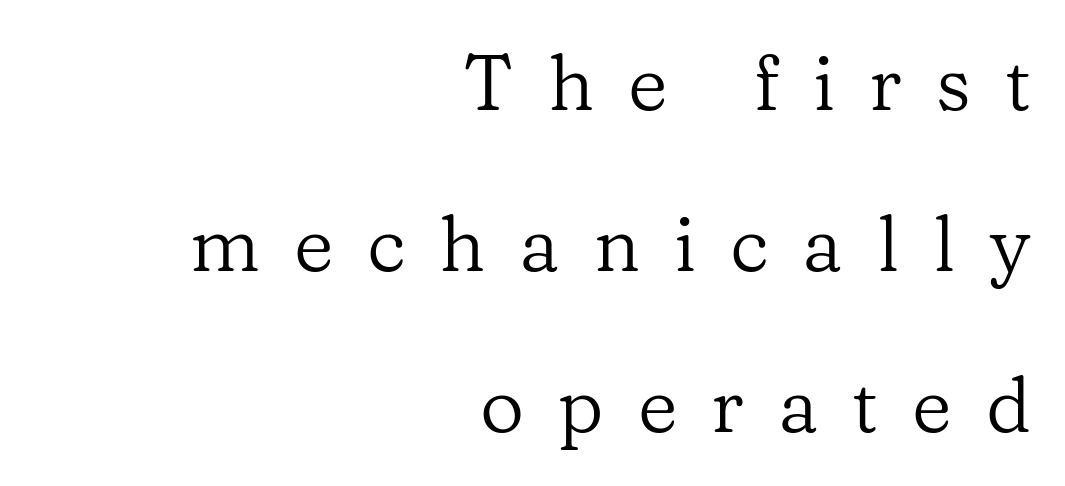
Words appear elongated and porous because spacing is wide. The lines are quadded right. Stroke terminals: seriffed. The baseline area is clear.
